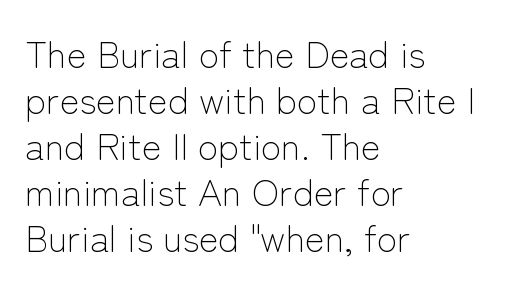
{"serif": "no", "italic": "no", "bold": "no", "weight": "light", "width": "normal", "stroke_contrast": "low", "x_height": "medium", "monospaced": "no", "underline": "no", "align": "left", "line_spacing_ratio": 1.24, "letter_spacing": "normal", "letter_spacing_em": 0.0, "glyph_px": 37}
